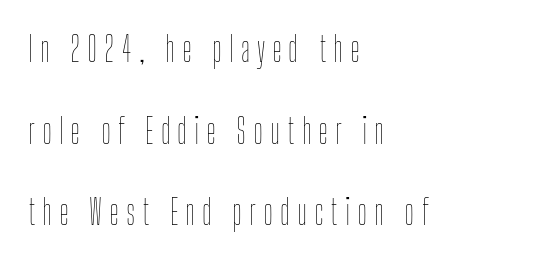
Q: Is the text bold? A: No.
Q: Is the text italic (slanted)? A: No, it is upright.
Q: Is the text underlined? A: No.
Q: How is the paragraph aligned? A: Left-aligned.
Q: Is the spacing between letters normal or unusually wide? A: Unusually wide.
Q: Is the spacing between lines tight, normal or loose? A: Loose.
Q: Width (condensed, normal, or wide)? A: Condensed.
Q: Stroke contrast? A: Low.
Q: x-height? A: Medium.
Q: Monospaced? A: No.
